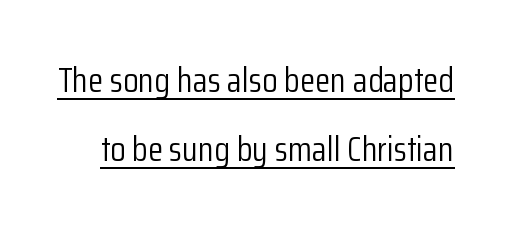
Q: Is the text bold? A: No.
Q: Is the text italic (slanted)? A: No, it is upright.
Q: Is the typeface a serif or a sans-serif typeface? A: Sans-serif.
Q: Is the text underlined? A: Yes.
Q: Is the spacing between letters normal or unusually wide? A: Normal.
Q: Is the spacing between lines tight, normal or loose? A: Loose.
Q: Width (condensed, normal, or wide)? A: Condensed.
Q: Stroke contrast? A: Low.
Q: x-height? A: Medium.
Q: Monospaced? A: No.
